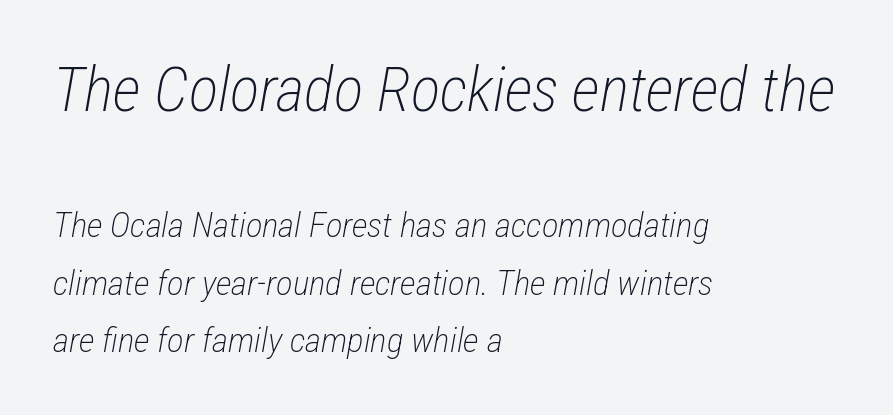
Q: Is the text bold? A: No.
Q: Is the text italic (slanted)? A: Yes, it leans right by about 12 degrees.
Q: Is the text underlined? A: No.
Q: How is the paragraph aligned? A: Left-aligned.
Q: Is the spacing between letters normal or unusually wide? A: Normal.
Q: Is the spacing between lines tight, normal or loose? A: Normal.
Q: Which block of text is set in a larger size, the first (top) or the second (bottom)? A: The first (top) one.
Q: Width (condensed, normal, or wide)? A: Condensed.
Q: Stroke contrast? A: Low.
Q: x-height? A: Medium.
Q: Monospaced? A: No.
